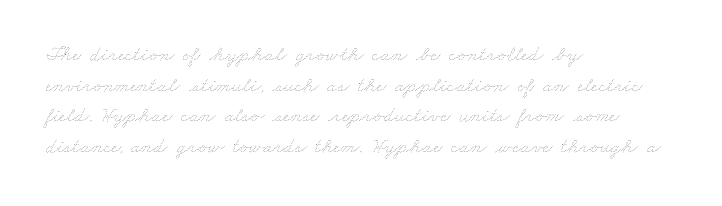
{"bold": "no", "underline": "no", "align": "left", "line_spacing": "normal", "line_spacing_ratio": 1.46, "letter_spacing": "normal", "letter_spacing_em": 0.0, "glyph_px": 21}
